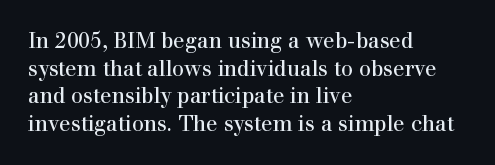
{"italic": "no", "bold": "no", "underline": "no", "align": "left", "line_spacing": "normal", "line_spacing_ratio": 1.31, "letter_spacing": "normal", "letter_spacing_em": 0.0, "glyph_px": 21}
